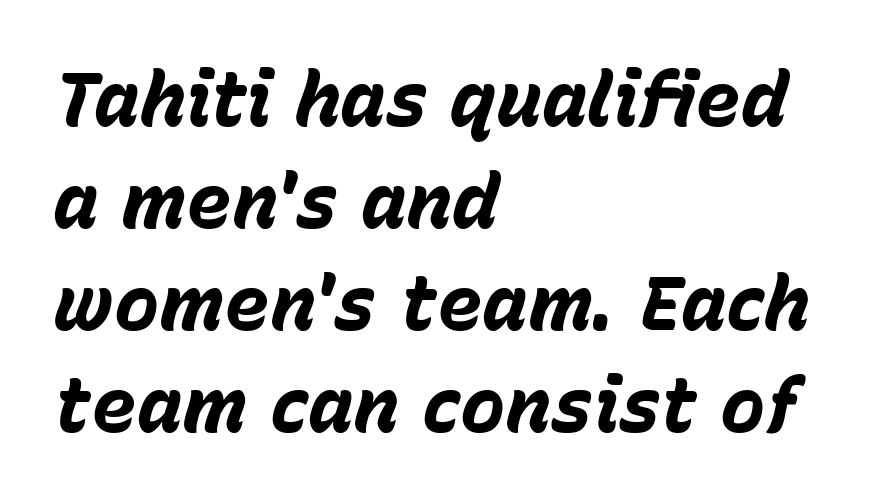
The image shows 76 px bold type, italic (leaning right); set left-aligned, normal line spacing (1.34x), normal letter spacing, not underlined; low stroke contrast and a medium x-height.
